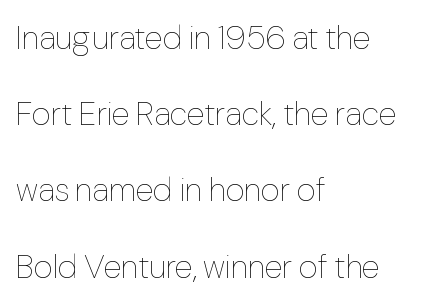
Q: Is the text bold? A: No.
Q: Is the text italic (slanted)? A: No, it is upright.
Q: Is the text underlined? A: No.
Q: How is the paragraph aligned? A: Left-aligned.
Q: Is the spacing between letters normal or unusually wide? A: Normal.
Q: Is the spacing between lines tight, normal or loose? A: Loose.
Q: Width (condensed, normal, or wide)? A: Normal.
Q: Stroke contrast? A: Low.
Q: x-height? A: Medium.
Q: Monospaced? A: No.
